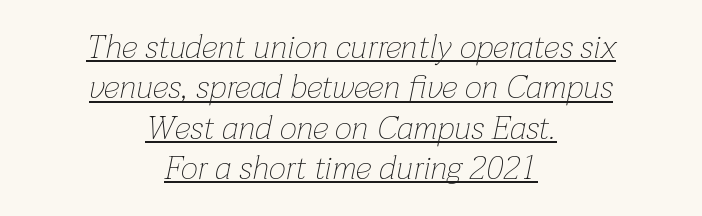
The rendering keeps characters at their native spacing. A typesetter would call this proportional, since set widths differ per character. Looks like someone drew a line under every word here. The axis of the letterforms is tilted away from vertical. Each stroke keeps to a modest, everyday thickness or less.
